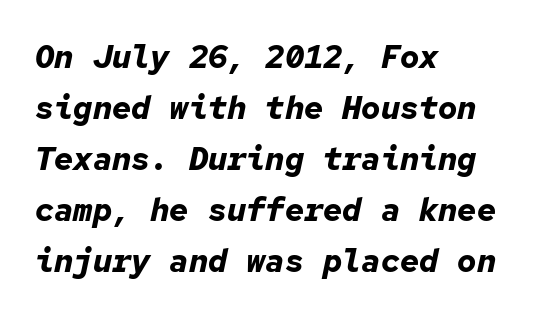
Q: Is the text bold? A: Yes.
Q: Is the text italic (slanted)? A: Yes, it leans right by about 12 degrees.
Q: Is the text underlined? A: No.
Q: How is the paragraph aligned? A: Left-aligned.
Q: Is the spacing between letters normal or unusually wide? A: Normal.
Q: Is the spacing between lines tight, normal or loose? A: Normal.
Q: Width (condensed, normal, or wide)? A: Normal.
Q: Stroke contrast? A: Low.
Q: x-height? A: Medium.
Q: Monospaced? A: Yes.
